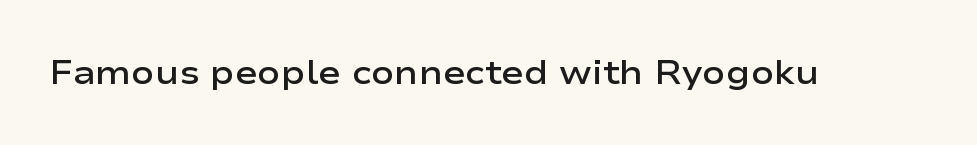
The image shows 34 px semibold, wide sans-serif type, upright; set normal letter spacing, not underlined; low stroke contrast and a medium x-height.
